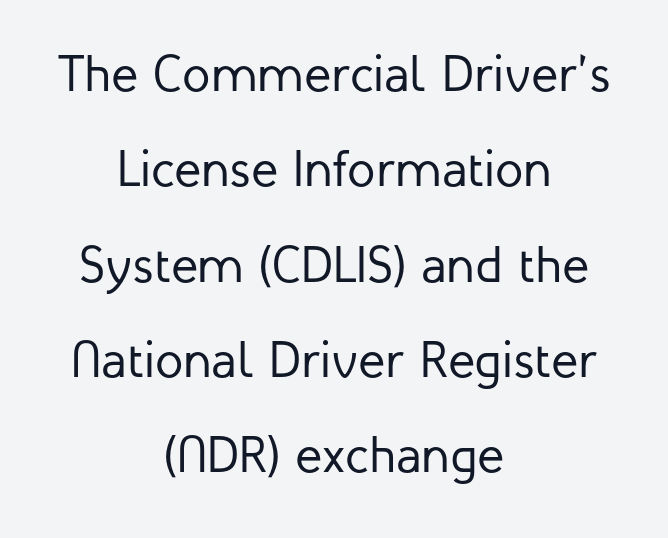
{"serif": "no", "italic": "no", "bold": "no", "weight": "regular", "width": "normal", "stroke_contrast": "low", "x_height": "medium", "monospaced": "no", "underline": "no", "align": "center", "line_spacing_ratio": 1.87, "letter_spacing": "normal", "letter_spacing_em": 0.0, "glyph_px": 51}
